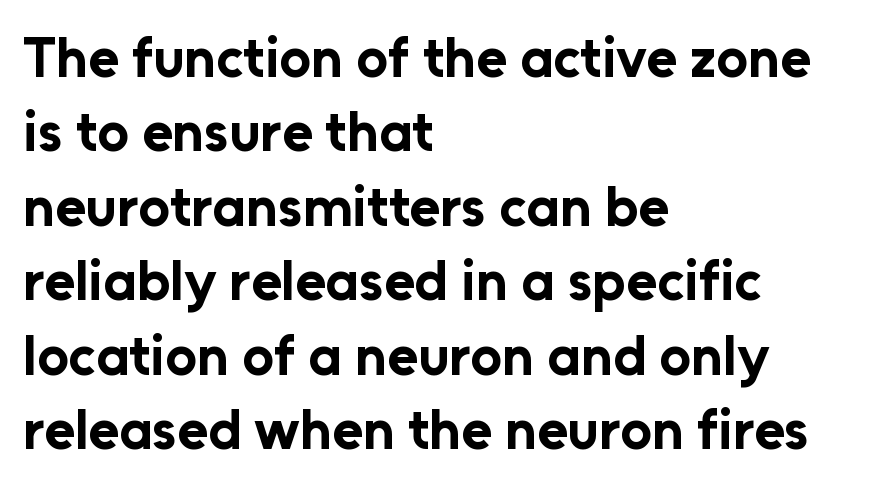
{"serif": "no", "italic": "no", "bold": "yes", "weight": "bold", "width": "normal", "stroke_contrast": "low", "x_height": "medium", "monospaced": "no", "underline": "no", "align": "left", "line_spacing": "normal", "line_spacing_ratio": 1.33, "letter_spacing": "normal", "letter_spacing_em": 0.0, "glyph_px": 56}
